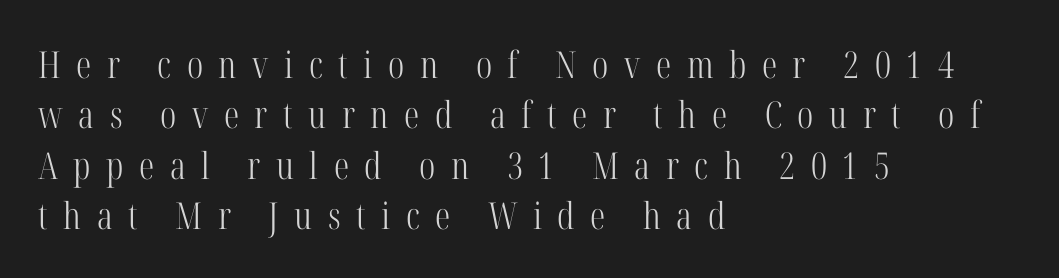
The image shows 37 px light, condensed serif type, upright; set left-aligned, normal line spacing (1.36x), unusually wide letter spacing (+0.42 em), not underlined; high stroke contrast and a medium x-height.
